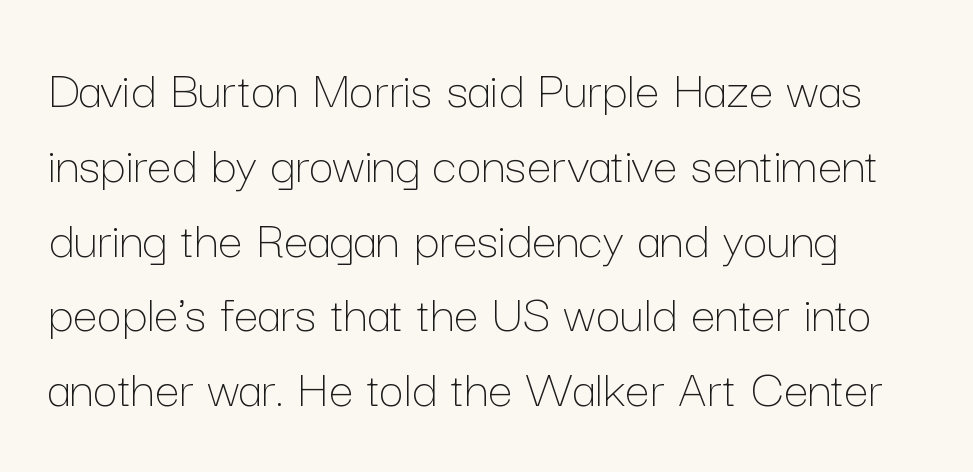
The image shows 55 px thin type, upright; set normal line spacing (1.36x), normal letter spacing, not underlined; low stroke contrast and a medium x-height.
